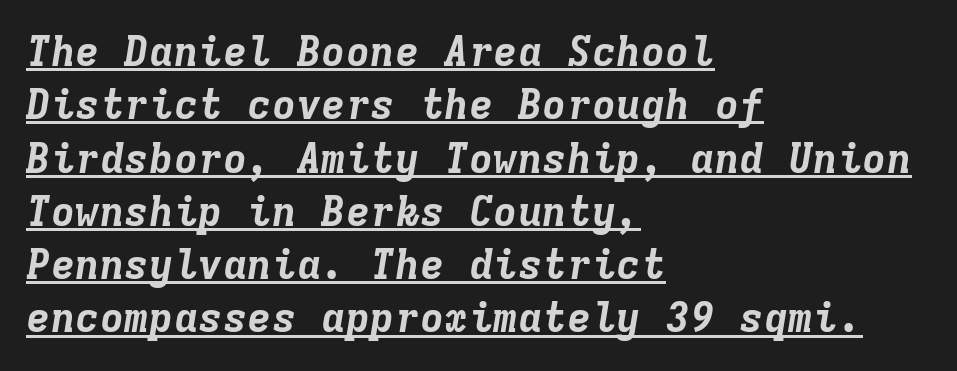
The image shows 41 px bold type, italic (leaning right), monospaced; set left-aligned, normal line spacing (1.3x), normal letter spacing, underlined; low stroke contrast and a medium x-height.
